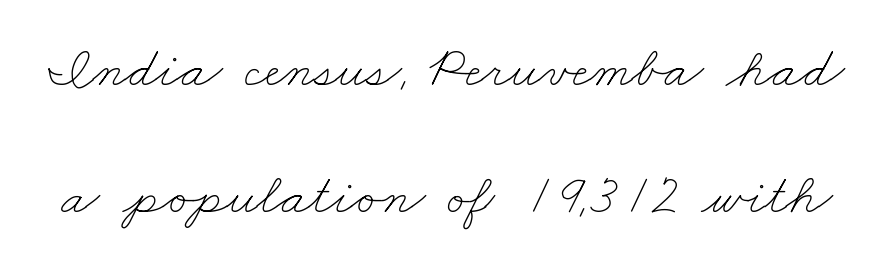
Q: Is the text bold? A: No.
Q: Is the text underlined? A: No.
Q: Is the spacing between letters normal or unusually wide? A: Normal.
Q: Is the spacing between lines tight, normal or loose? A: Loose.
Q: Width (condensed, normal, or wide)? A: Wide.
Q: Stroke contrast? A: Low.
Q: x-height? A: Small.
Q: Monospaced? A: No.
